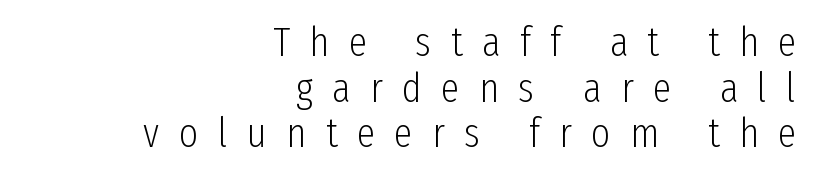
The image shows 41 px light, condensed sans-serif type, upright; set right-aligned, tight line spacing (1.11x), unusually wide letter spacing (+0.48 em), not underlined; low stroke contrast and a medium x-height.
